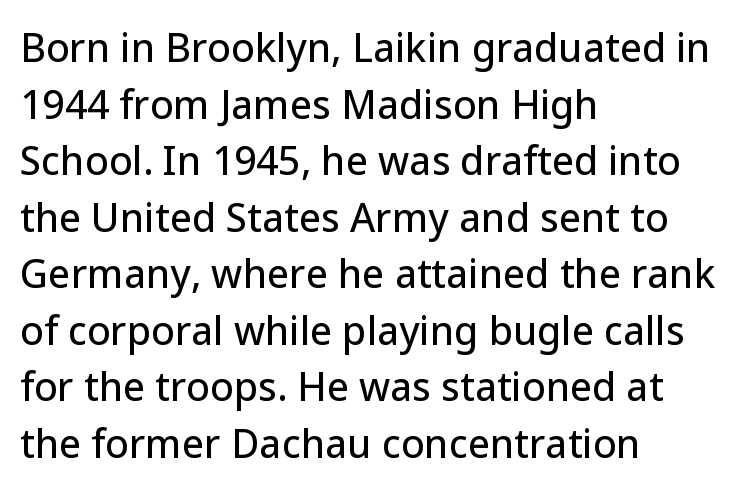
The image shows 39 px sans-serif type, upright; set left-aligned, normal line spacing (1.45x), normal letter spacing, not underlined; low stroke contrast and a medium x-height.
